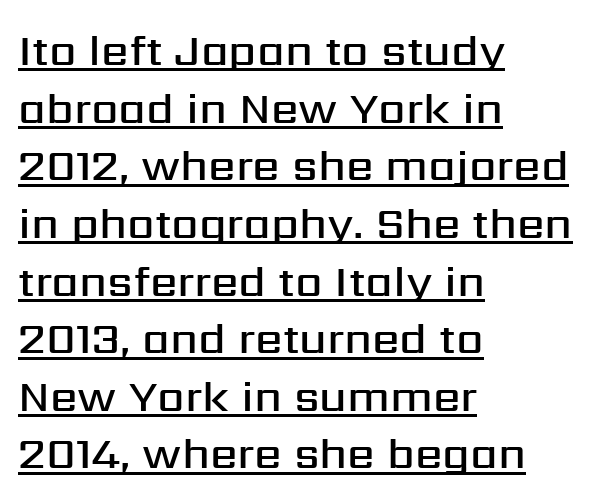
Q: Is the text bold? A: Semi-bold.
Q: Is the text italic (slanted)? A: No, it is upright.
Q: Is the typeface a serif or a sans-serif typeface? A: Sans-serif.
Q: Is the text underlined? A: Yes.
Q: How is the paragraph aligned? A: Left-aligned.
Q: Is the spacing between letters normal or unusually wide? A: Normal.
Q: Is the spacing between lines tight, normal or loose? A: Normal.
Q: Width (condensed, normal, or wide)? A: Normal.
Q: Stroke contrast? A: Medium.
Q: x-height? A: Medium.
Q: Monospaced? A: No.
